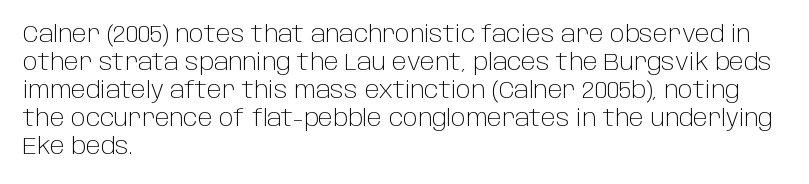
Every stem runs plumb, perpendicular to the baseline. Layout note: lines flush left. Decoration check: the copy has no underline. Short note: letters normally spaced.
